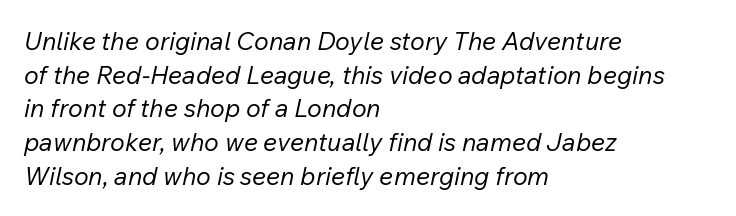
{"italic": "yes", "lean": "right", "slant_degrees": 12, "bold": "no", "underline": "no", "align": "left", "line_spacing": "normal", "line_spacing_ratio": 1.35, "letter_spacing": "normal", "letter_spacing_em": 0.0, "glyph_px": 25}
